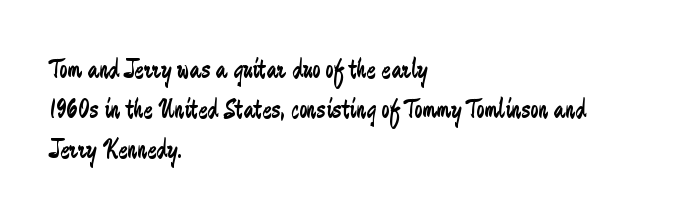
{"serif": "no", "bold": "no", "weight": "regular", "width": "condensed", "stroke_contrast": "low", "x_height": "small", "monospaced": "no", "underline": "no", "align": "left", "line_spacing": "normal", "line_spacing_ratio": 1.43, "letter_spacing": "normal", "letter_spacing_em": 0.0, "glyph_px": 28}
